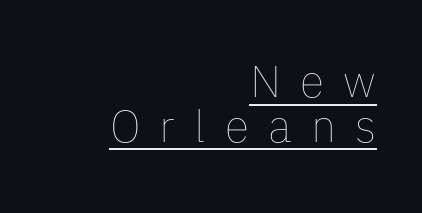
Stem width sits at or under what a default text font uses. Character widths vary here, with narrow letters taking less room than wide ones. Reading down the column, the eye jumps only a short way to each next line. The typography opts for an upright posture over an oblique one.
